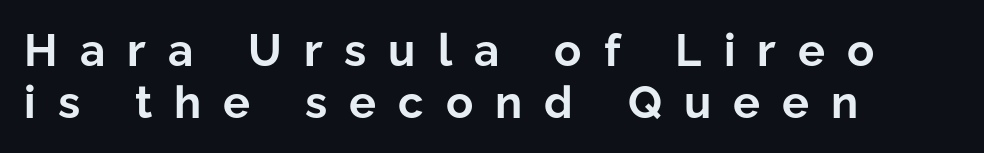
The image shows 45 px bold sans-serif type, upright; set left-aligned, line spacing 1.16x, unusually wide letter spacing (+0.49 em), not underlined; low stroke contrast and a medium x-height.
